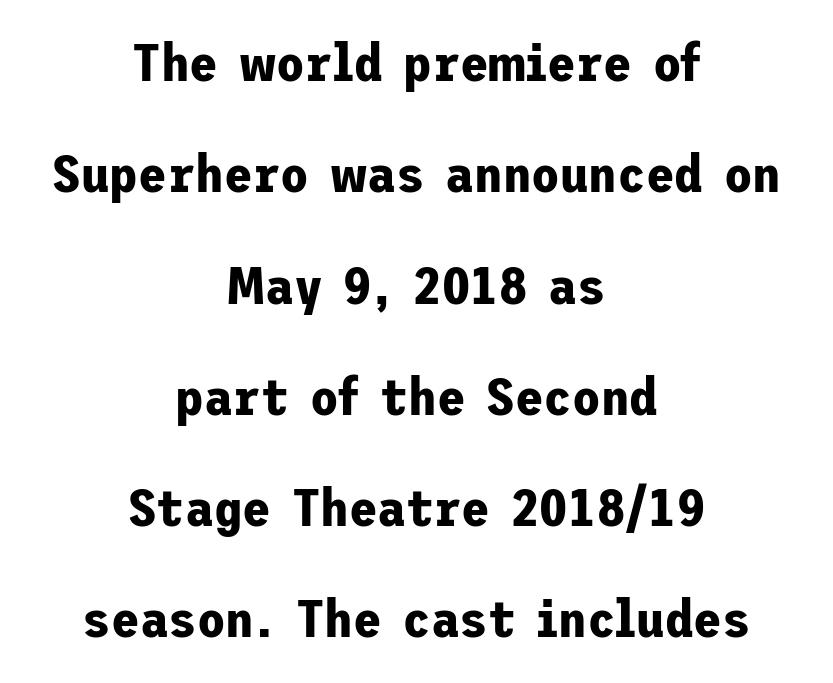
Characters remain perfectly vertical along every line. Each letter's strokes conclude bluntly, with no projecting serifs. Beneath every word, the page is bare. Honestly, the rows look like they've been pulled way apart. The rendering keeps characters at their native spacing.
